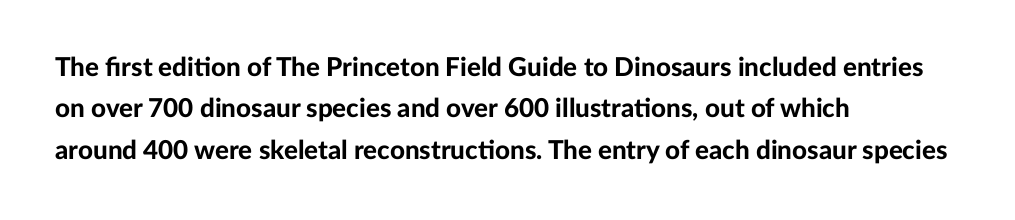
Descenders are the only things crossing below the line. Honestly, the row spacing looks completely unremarkable. The font is running at its bold setting. Inter-character spacing is left at the font's built-in metrics. Vertical strokes here are truly vertical.
